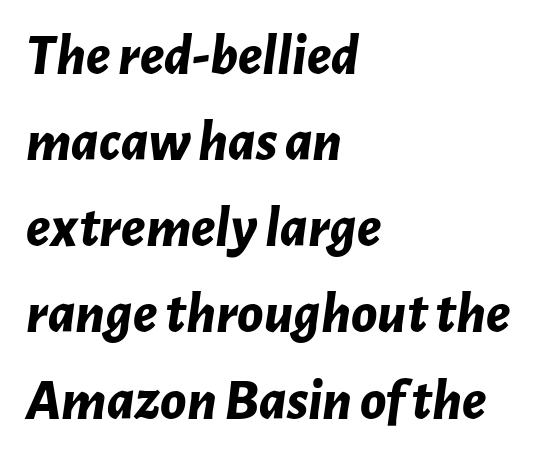
Glance below the letters and you will spot only blank space. In terms of letterspacing, this is plain default setting. These lines sit exactly where default settings would place them. On the weight axis this lands at bold, roughly 700. These lines are set flush left with a ragged right edge.
